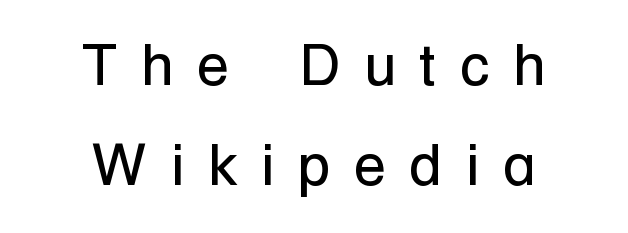
{"serif": "no", "italic": "no", "bold": "no", "weight": "regular", "width": "normal", "stroke_contrast": "low", "x_height": "medium", "monospaced": "no", "underline": "no", "align": "center", "line_spacing": "normal", "line_spacing_ratio": 1.7, "letter_spacing": "wide", "letter_spacing_em": 0.4, "glyph_px": 59}
